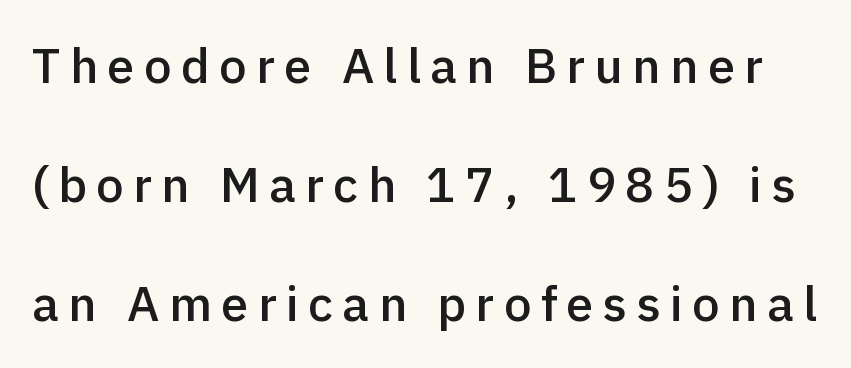
Look at the bottom of the vertical strokes: they stop flat, with no serifs. Descenders are the only things crossing below the line. Reading down the column, the eye jumps a long way to each next line. The letters advance in unequal steps, a hallmark of proportional type.
